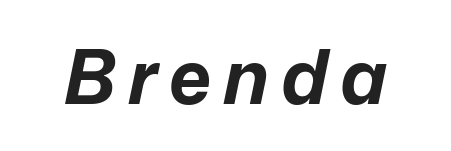
The image shows 74 px bold type, italic (leaning right); set not underlined; low stroke contrast and a medium x-height.
